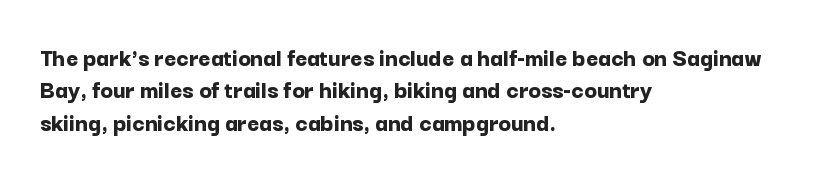
Q: Is the text bold? A: Yes.
Q: Is the text italic (slanted)? A: No, it is upright.
Q: Is the text underlined? A: No.
Q: How is the paragraph aligned? A: Left-aligned.
Q: Is the spacing between letters normal or unusually wide? A: Normal.
Q: Is the spacing between lines tight, normal or loose? A: Normal.
